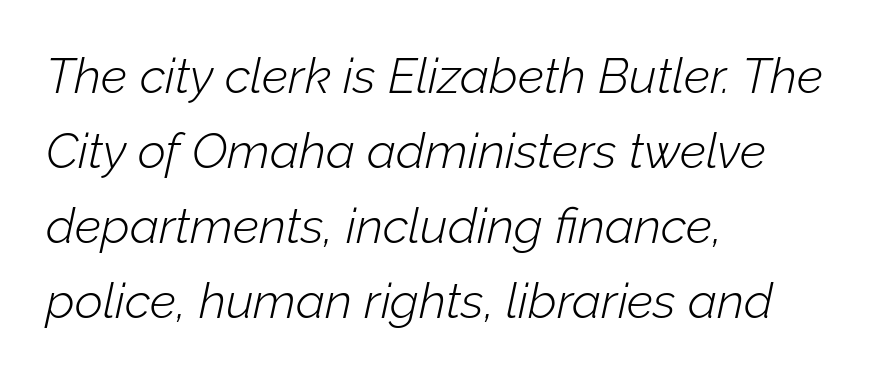
Q: Is the text bold? A: No.
Q: Is the text italic (slanted)? A: Yes, it leans right by about 12 degrees.
Q: Is the text underlined? A: No.
Q: How is the paragraph aligned? A: Left-aligned.
Q: Is the spacing between letters normal or unusually wide? A: Normal.
Q: Is the spacing between lines tight, normal or loose? A: Normal.
Q: Width (condensed, normal, or wide)? A: Normal.
Q: Stroke contrast? A: Low.
Q: x-height? A: Medium.
Q: Monospaced? A: No.
